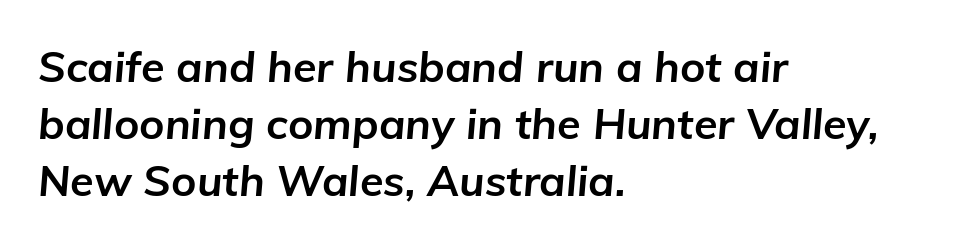
The image shows 43 px bold type, italic (leaning right); set left-aligned, normal line spacing (1.32x), normal letter spacing, not underlined; low stroke contrast and a medium x-height.
